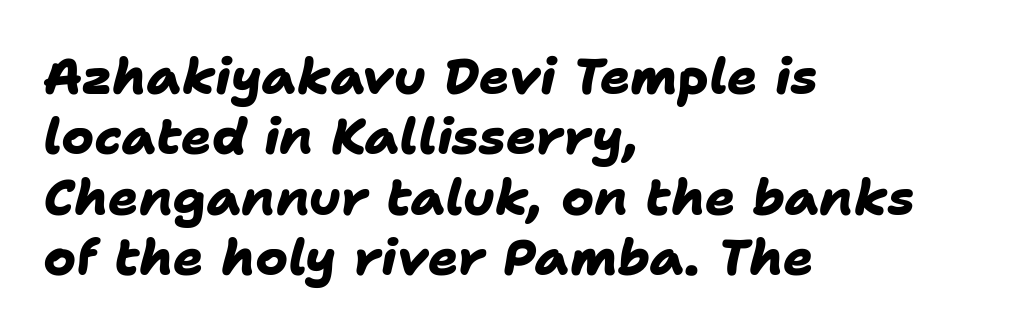
The image shows 50 px heavy sans-serif type; set left-aligned, line spacing 1.21x, normal letter spacing, not underlined; low stroke contrast and a medium x-height.
